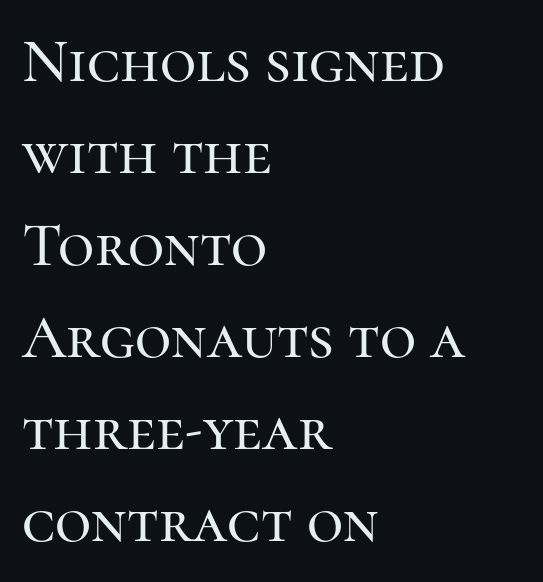
Q: Is the text italic (slanted)? A: No, it is upright.
Q: Is the typeface a serif or a sans-serif typeface? A: Serif.
Q: Is the text underlined? A: No.
Q: How is the paragraph aligned? A: Left-aligned.
Q: Is the spacing between letters normal or unusually wide? A: Normal.
Q: Is the spacing between lines tight, normal or loose? A: Normal.
Q: Width (condensed, normal, or wide)? A: Normal.
Q: Stroke contrast? A: High.
Q: x-height? A: Medium.
Q: Monospaced? A: No.
